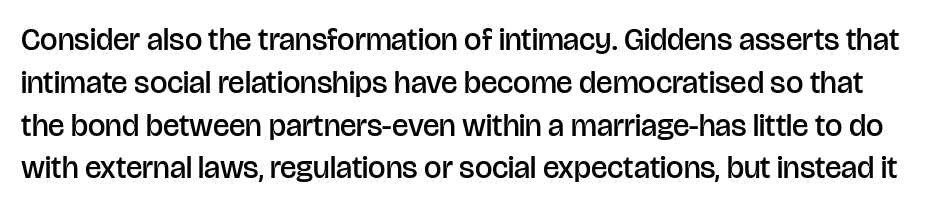
Q: Is the text bold? A: Semi-bold.
Q: Is the text italic (slanted)? A: No, it is upright.
Q: Is the typeface a serif or a sans-serif typeface? A: Sans-serif.
Q: Is the text underlined? A: No.
Q: Is the spacing between letters normal or unusually wide? A: Normal.
Q: Is the spacing between lines tight, normal or loose? A: Normal.
Q: Width (condensed, normal, or wide)? A: Normal.
Q: Stroke contrast? A: Low.
Q: x-height? A: Large.
Q: Monospaced? A: No.
